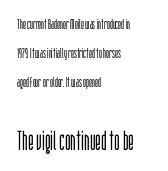
The image shows 27 px text type, upright; set left-aligned, loose line spacing (2.08x), normal letter spacing, not underlined; the second (bottom) block is 1.93x larger.
